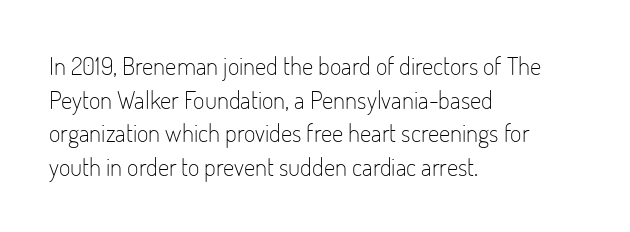
Honestly, there is no underline to notice here at all. When letters stand straight like this, we call the style roman or upright. The passage shown stacks its lines at a standard gap. Horizontal alignment here is leftward, the default for most running prose. Ink coverage per letter is moderate at most.
